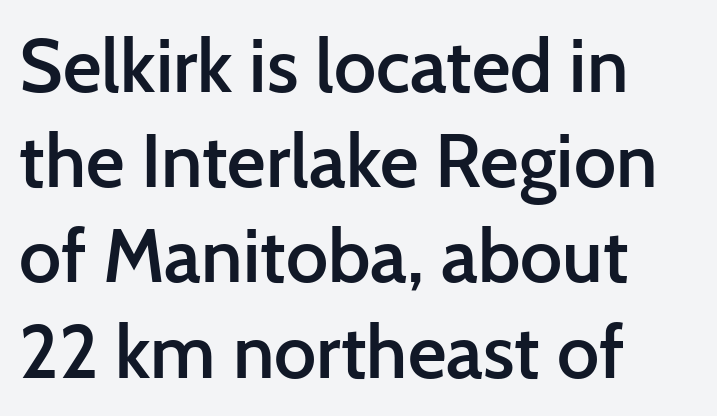
The image shows 75 px semibold sans-serif type, upright; set left-aligned, normal line spacing (1.27x), normal letter spacing, not underlined; low stroke contrast and a medium x-height.
